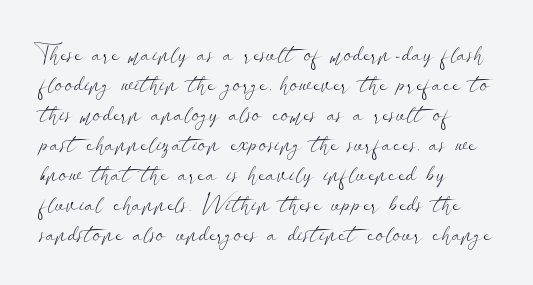
Honestly, there is no underline to notice here at all. Horizontally, the lines are justified to the leading edge only. Bold? No — there's no thickening of the strokes.
